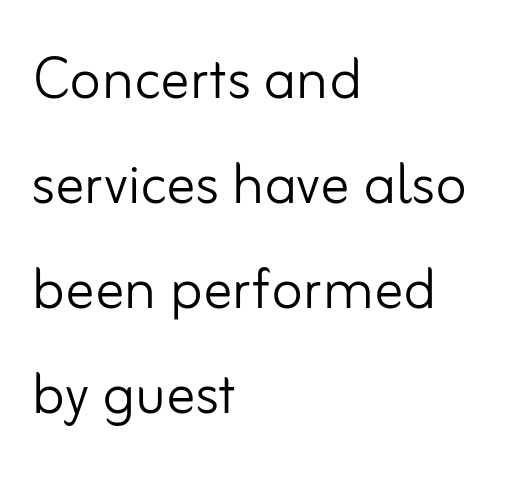
The image shows 73 px light sans-serif type, upright; set left-aligned, normal line spacing (1.44x), normal letter spacing, not underlined; low stroke contrast and a small x-height.
